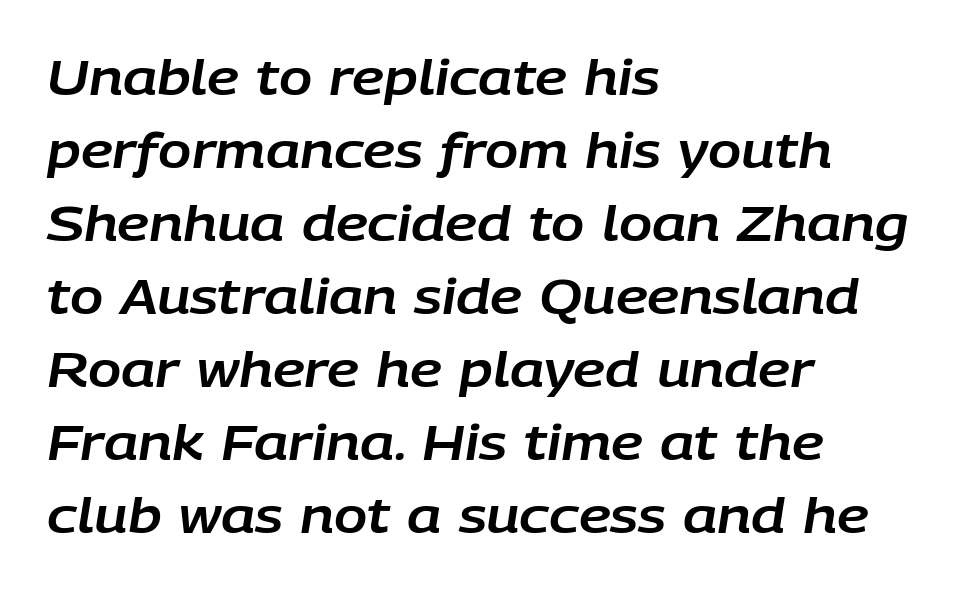
Q: Is the text italic (slanted)? A: Yes, it leans right by about 9 degrees.
Q: Is the text underlined? A: No.
Q: How is the paragraph aligned? A: Left-aligned.
Q: Is the spacing between letters normal or unusually wide? A: Normal.
Q: Is the spacing between lines tight, normal or loose? A: Normal.
Q: Width (condensed, normal, or wide)? A: Normal.
Q: Stroke contrast? A: Low.
Q: x-height? A: Large.
Q: Monospaced? A: No.
